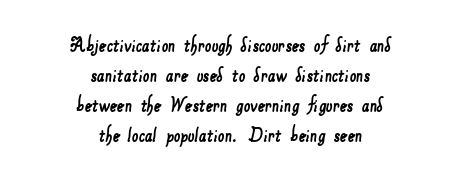
Q: Is the text underlined? A: No.
Q: How is the paragraph aligned? A: Centered.
Q: Is the spacing between letters normal or unusually wide? A: Normal.
Q: Is the spacing between lines tight, normal or loose? A: Normal.
